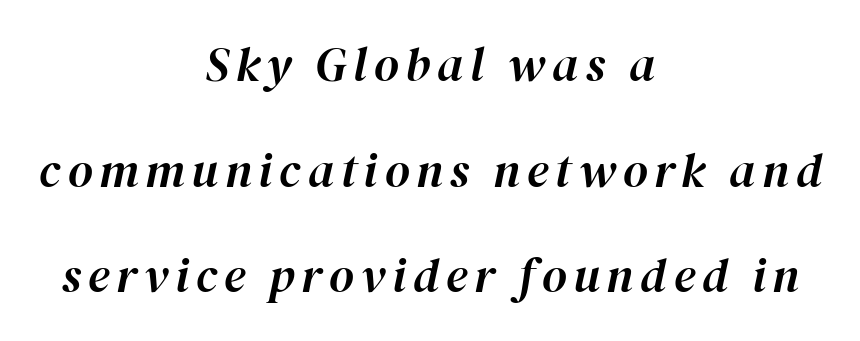
{"italic": "yes", "lean": "right", "slant_degrees": 12, "width": "normal", "stroke_contrast": "high", "x_height": "medium", "monospaced": "no", "underline": "no", "align": "center", "line_spacing": "loose", "line_spacing_ratio": 2.2, "glyph_px": 48}
